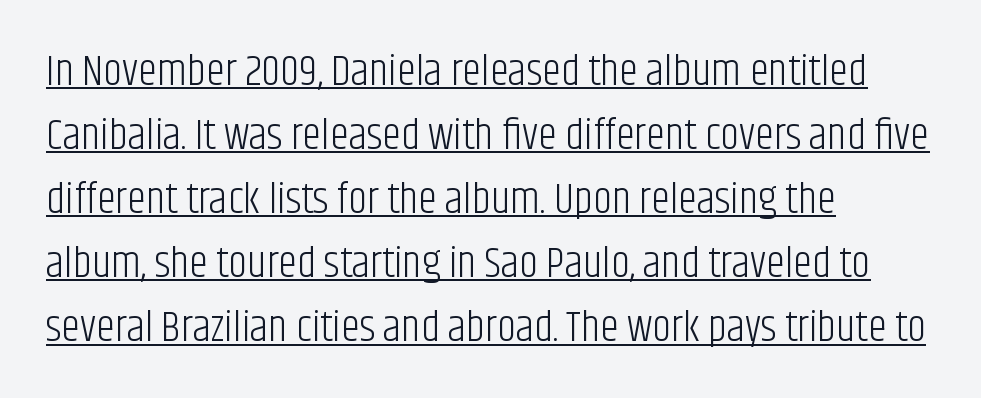
The image shows 43 px light, condensed sans-serif type, upright; set left-aligned, normal line spacing (1.49x), normal letter spacing, underlined; low stroke contrast and a large x-height.
